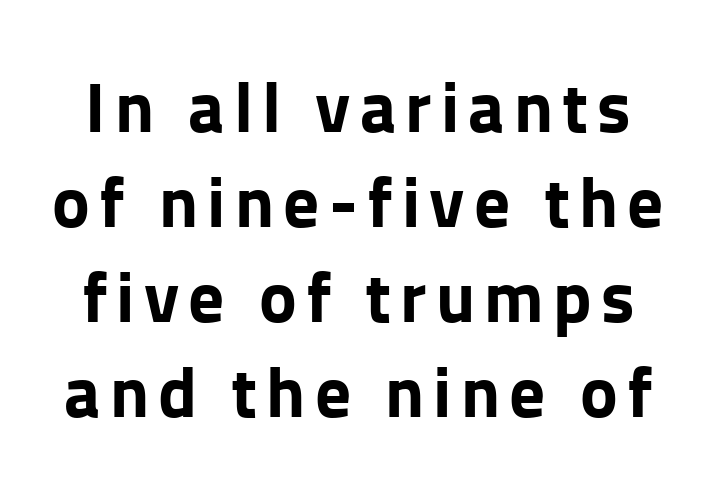
Q: Is the text bold? A: Yes.
Q: Is the text italic (slanted)? A: No, it is upright.
Q: Is the typeface a serif or a sans-serif typeface? A: Sans-serif.
Q: Is the text underlined? A: No.
Q: Is the spacing between lines tight, normal or loose? A: Normal.
Q: Width (condensed, normal, or wide)? A: Normal.
Q: Stroke contrast? A: Low.
Q: x-height? A: Medium.
Q: Monospaced? A: No.
